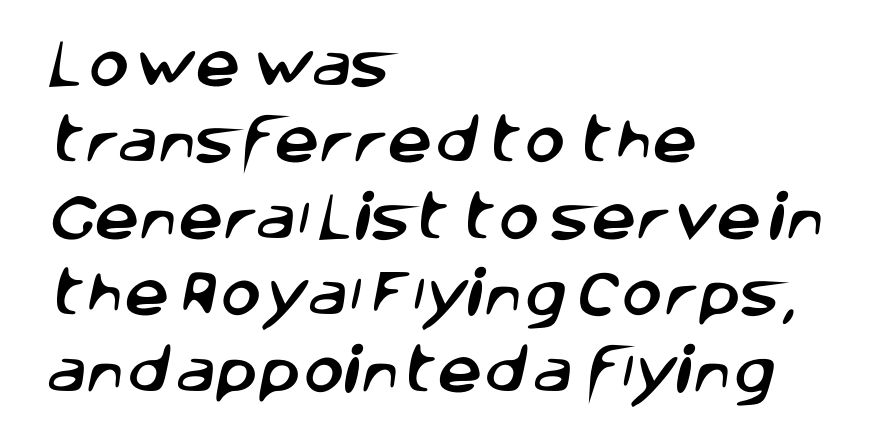
Q: Is the typeface a serif or a sans-serif typeface? A: Sans-serif.
Q: Is the text underlined? A: No.
Q: How is the paragraph aligned? A: Left-aligned.
Q: Is the spacing between letters normal or unusually wide? A: Normal.
Q: Is the spacing between lines tight, normal or loose? A: Normal.
Q: Width (condensed, normal, or wide)? A: Normal.
Q: Stroke contrast? A: Low.
Q: x-height? A: Large.
Q: Monospaced? A: No.
